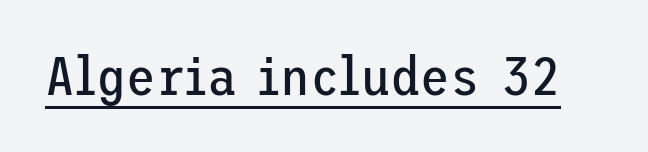
The image shows 54 px regular-weight sans-serif type, upright; set normal letter spacing, underlined; low stroke contrast and a medium x-height.
